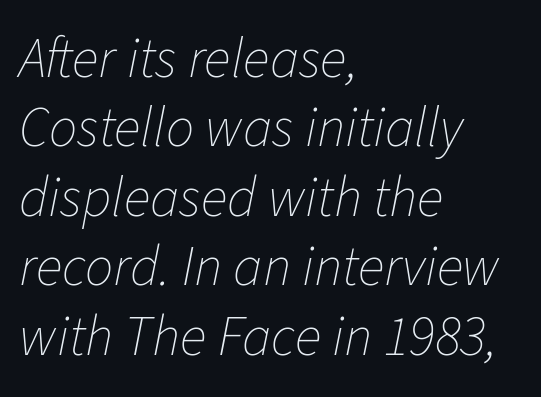
Clear beneath every line of the passage. The weight tops out at a normal text grade. Varying glyph widths throughout — classic text-font behaviour. If you drew a line through each stem, it would be angled. Here the glyphs are tracked normally, forming tight word shapes. In CSS terms this would be text-align: left.
